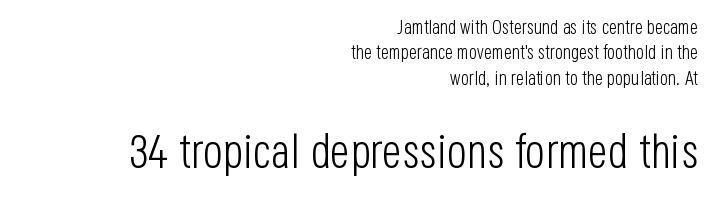
Larger block? The one below; the one above is distinctly smaller. Posture: upright roman. Inter-character spacing is left at the font's built-in metrics. The words here are not underlined.
